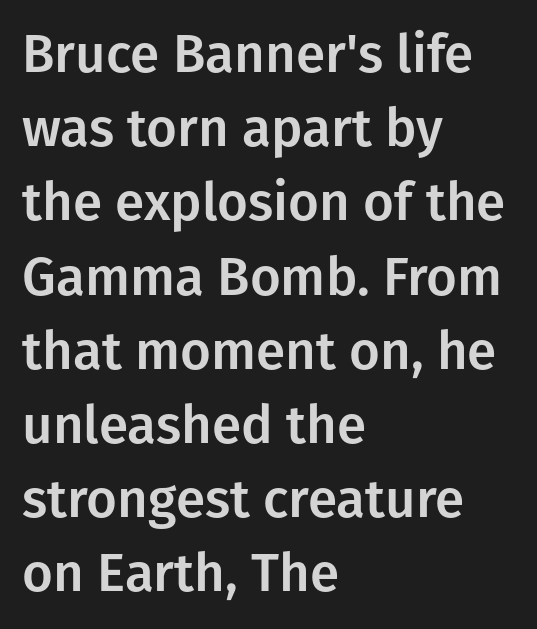
The image shows 53 px sans-serif type, upright; set left-aligned, normal line spacing (1.4x), normal letter spacing, not underlined; low stroke contrast and a medium x-height.
